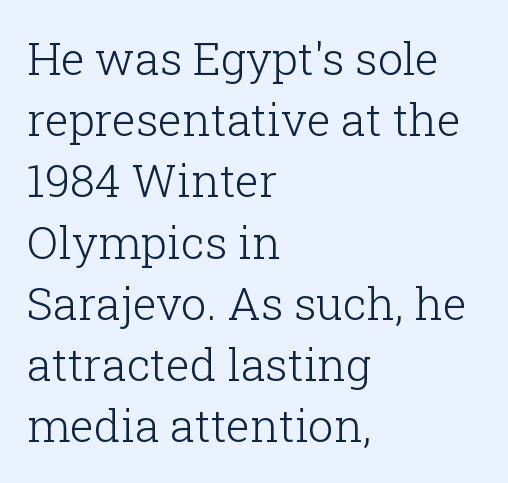
The image shows 45 px light serif type, upright; set left-aligned, normal line spacing (1.36x), normal letter spacing, not underlined; low stroke contrast and a medium x-height.
